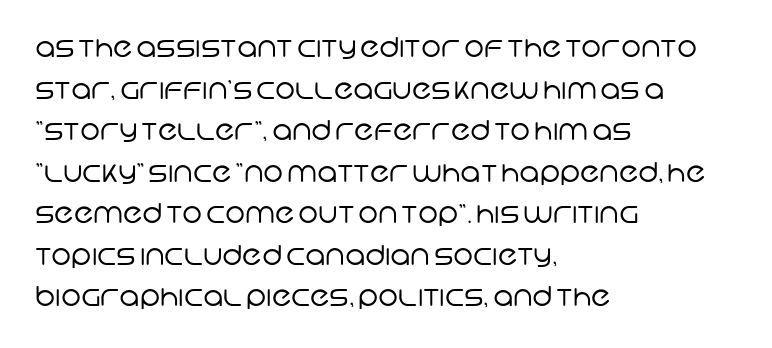
Here the glyphs are tracked normally, forming tight word shapes. This block has exactly the height ordinary leading produces. The setting favours the left margin, as ordinary paragraphs usually do. Type without underlining.
